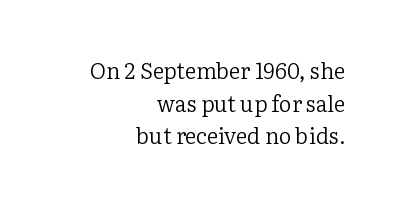
Q: Is the text bold? A: No.
Q: Is the text italic (slanted)? A: No, it is upright.
Q: Is the text underlined? A: No.
Q: How is the paragraph aligned? A: Right-aligned.
Q: Is the spacing between letters normal or unusually wide? A: Normal.
Q: Is the spacing between lines tight, normal or loose? A: Normal.
